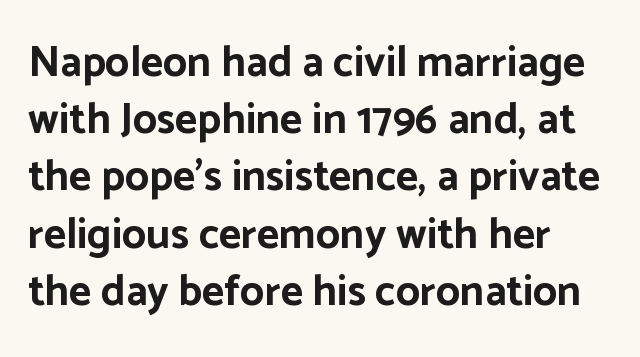
The rag falls on the right side of this text block. There is no visible air inserted between adjacent glyphs. This is the regular roman posture of the typeface. Varying glyph widths throughout — classic text-font behaviour.
